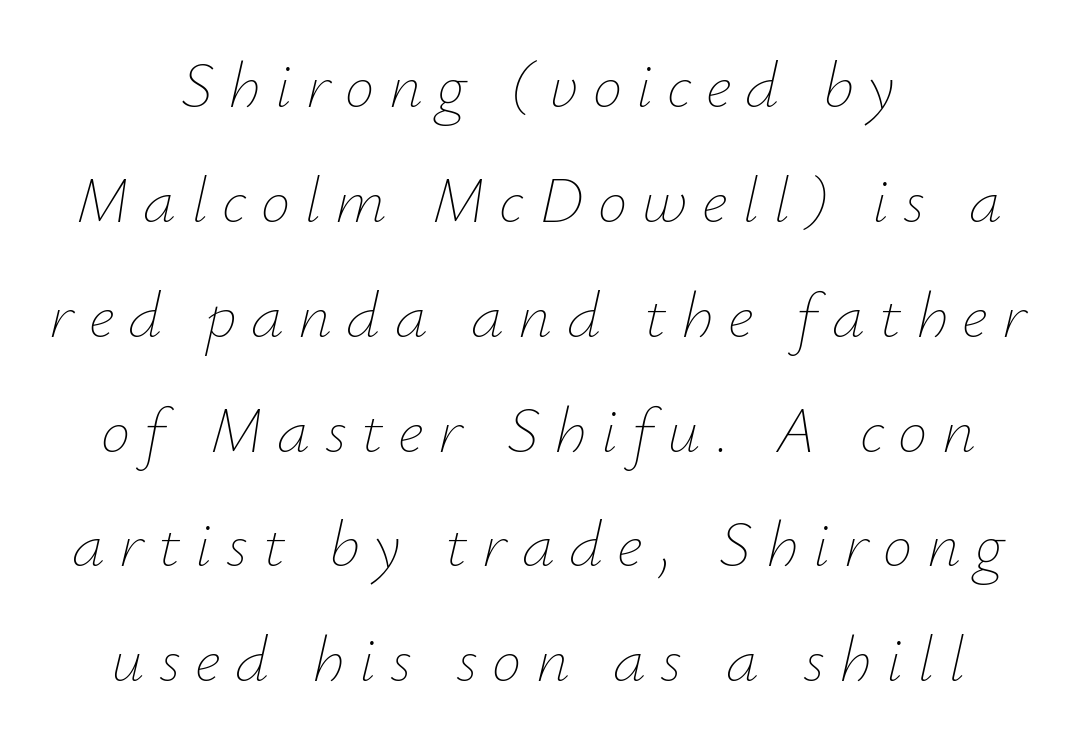
This is oblique type, the kind used for emphasis or titles. Each stroke keeps to a modest, everyday thickness or less. You could not count columns in this text — the font is proportionally spaced. The typesetter chose a symmetrical, centered arrangement here. A typesetter would call this heavily tracked-out type. Lines of text with bare space underneath.
